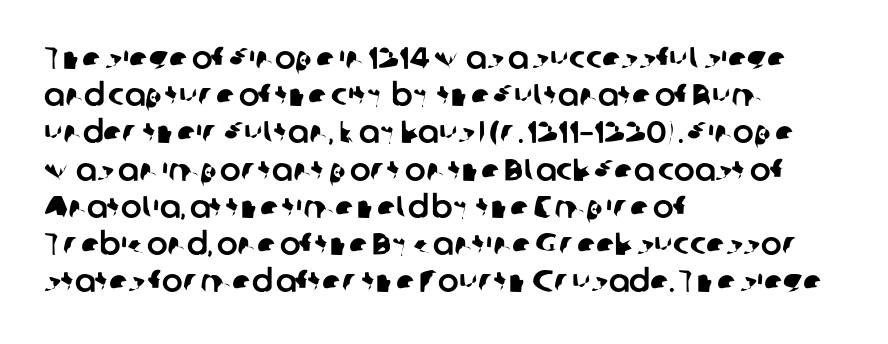
{"serif": "no", "width": "normal", "stroke_contrast": "low", "x_height": "medium", "monospaced": "no", "underline": "no", "align": "left", "line_spacing_ratio": 1.2, "letter_spacing": "normal", "letter_spacing_em": 0.0, "glyph_px": 31}
